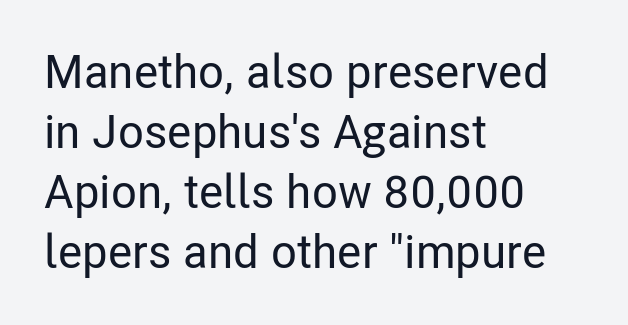
The image shows 47 px condensed sans-serif type, upright; set left-aligned, normal line spacing (1.28x), normal letter spacing, not underlined; low stroke contrast and a medium x-height.
